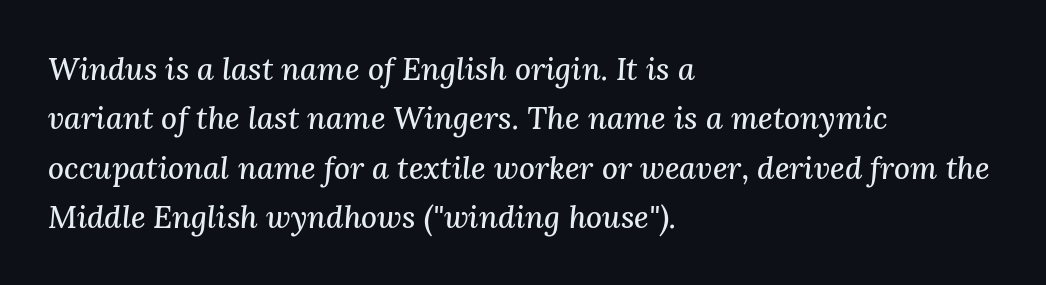
{"serif": "yes", "italic": "yes", "lean": "right", "slant_degrees": 3, "width": "normal", "stroke_contrast": "medium", "x_height": "medium", "monospaced": "no", "underline": "no", "align": "left", "line_spacing": "normal", "line_spacing_ratio": 1.59, "letter_spacing": "normal", "letter_spacing_em": 0.0, "glyph_px": 31}
